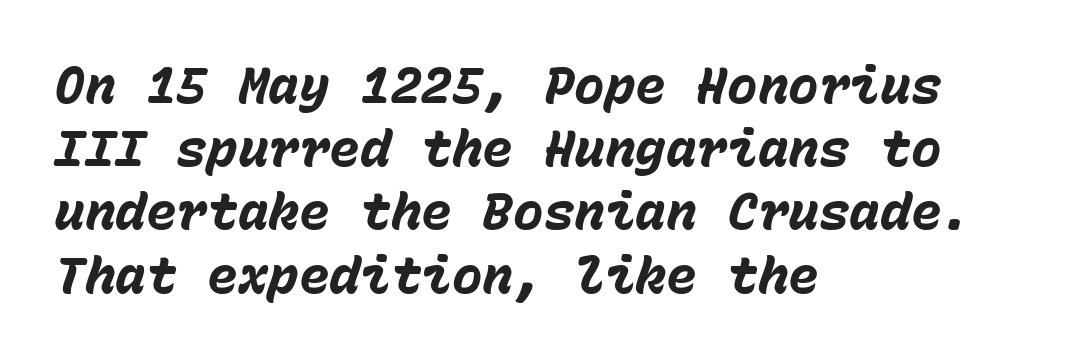
Q: Is the text bold? A: Yes.
Q: Is the text italic (slanted)? A: Yes, it leans right by about 15 degrees.
Q: Is the text underlined? A: No.
Q: How is the paragraph aligned? A: Left-aligned.
Q: Is the spacing between letters normal or unusually wide? A: Normal.
Q: Width (condensed, normal, or wide)? A: Normal.
Q: Stroke contrast? A: Low.
Q: x-height? A: Medium.
Q: Monospaced? A: Yes.
